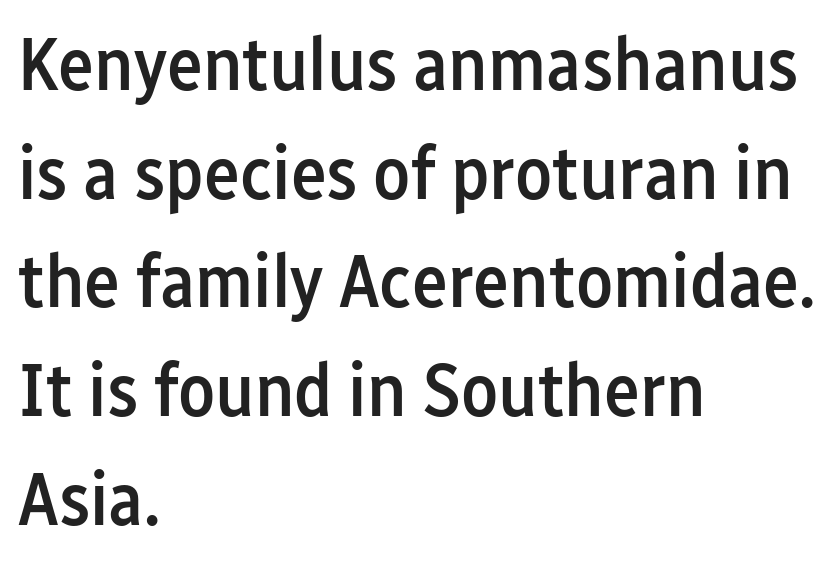
{"serif": "no", "italic": "no", "bold": "semi", "weight": "semibold", "width": "condensed", "stroke_contrast": "low", "x_height": "medium", "monospaced": "no", "underline": "no", "align": "left", "line_spacing": "normal", "line_spacing_ratio": 1.43, "letter_spacing": "normal", "letter_spacing_em": 0.0, "glyph_px": 76}
